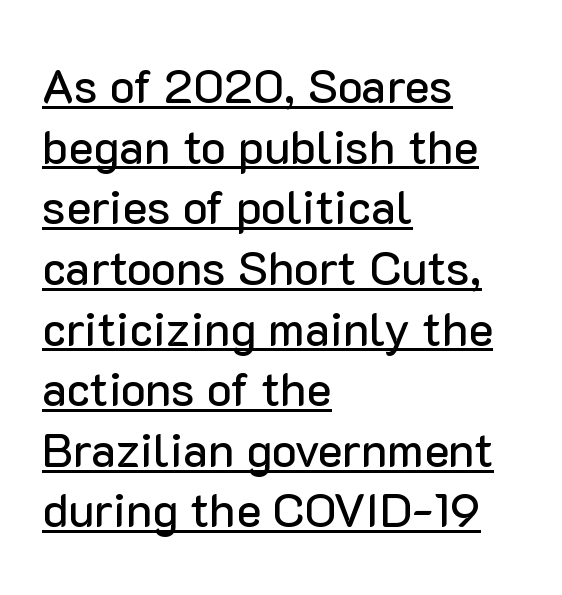
{"serif": "no", "italic": "no", "width": "normal", "stroke_contrast": "low", "x_height": "medium", "monospaced": "no", "underline": "yes", "align": "left", "line_spacing": "normal", "line_spacing_ratio": 1.29, "letter_spacing": "normal", "letter_spacing_em": 0.0, "glyph_px": 47}
